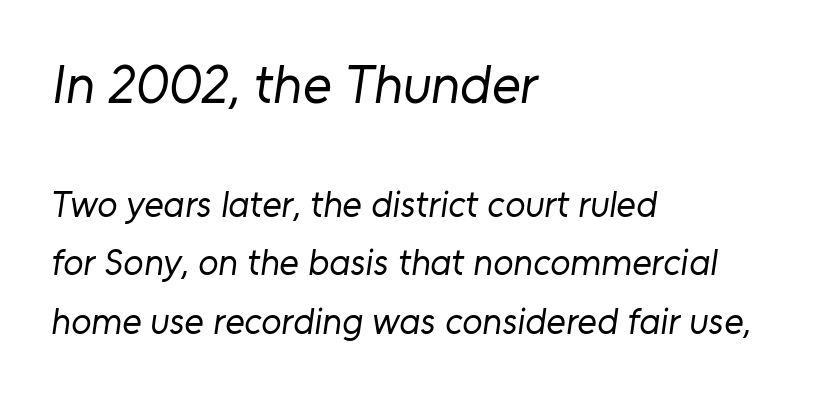
{"serif": "no", "bold": "no", "weight": "regular", "width": "normal", "stroke_contrast": "low", "x_height": "medium", "monospaced": "no", "underline": "no", "align": "left", "line_spacing": "normal", "line_spacing_ratio": 1.58, "letter_spacing": "normal", "letter_spacing_em": 0.0, "larger_block": "first", "size_ratio": 1.49, "glyph_px": 55}
